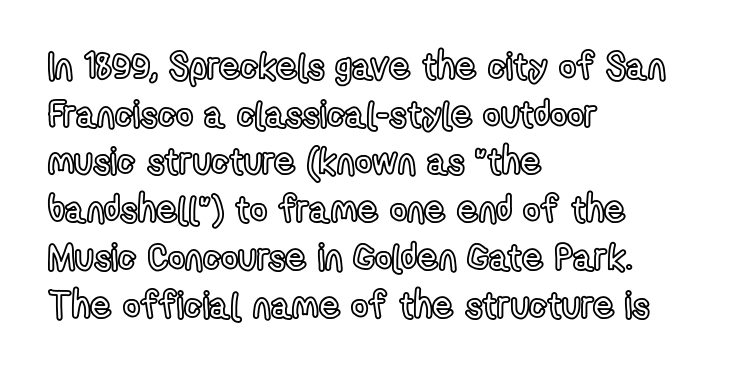
Q: Is the text italic (slanted)? A: No, it is upright.
Q: Is the text underlined? A: No.
Q: How is the paragraph aligned? A: Left-aligned.
Q: Is the spacing between letters normal or unusually wide? A: Normal.
Q: Is the spacing between lines tight, normal or loose? A: Normal.
Q: Width (condensed, normal, or wide)? A: Condensed.
Q: x-height? A: Medium.
Q: Monospaced? A: No.
